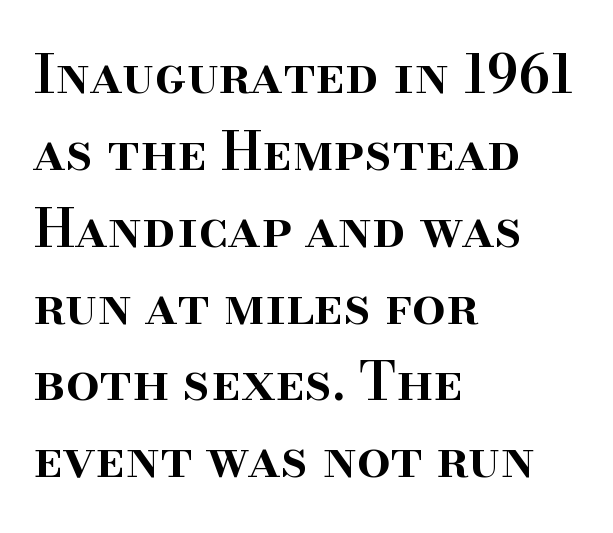
{"serif": "yes", "italic": "no", "bold": "semi", "weight": "semibold", "width": "normal", "stroke_contrast": "high", "x_height": "small", "monospaced": "no", "underline": "no", "align": "left", "line_spacing": "normal", "line_spacing_ratio": 1.45, "letter_spacing": "normal", "letter_spacing_em": 0.0, "glyph_px": 53}
